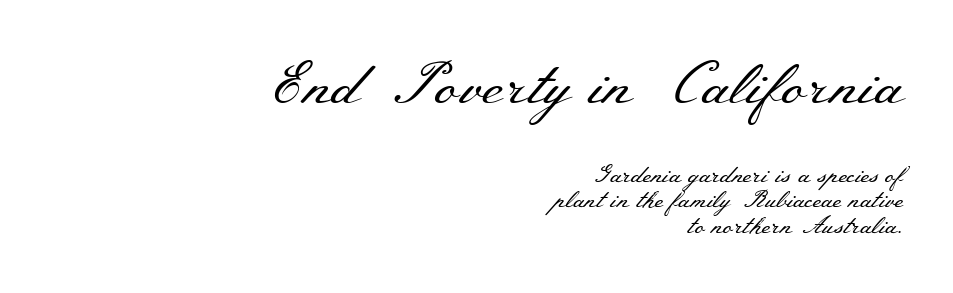
{"serif": "yes", "bold": "no", "weight": "regular", "width": "wide", "stroke_contrast": "medium", "x_height": "small", "monospaced": "no", "underline": "no", "align": "right", "line_spacing": "tight", "line_spacing_ratio": 1.06, "letter_spacing": "normal", "letter_spacing_em": 0.0, "larger_block": "first", "size_ratio": 2.46, "glyph_px": 59}
